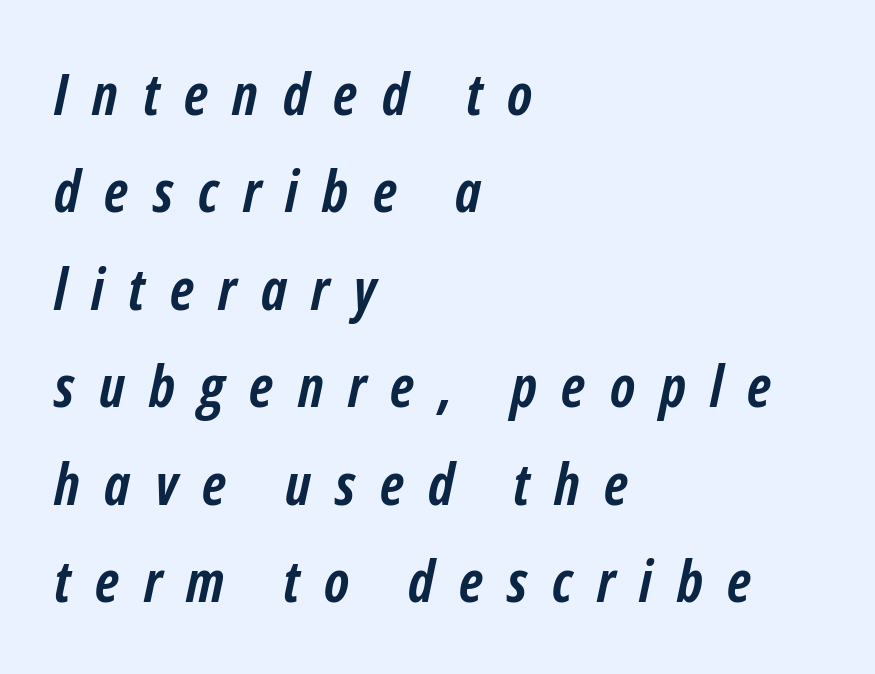
{"italic": "yes", "lean": "right", "slant_degrees": 12, "bold": "yes", "weight": "semibold", "width": "condensed", "stroke_contrast": "low", "x_height": "medium", "monospaced": "no", "underline": "no", "align": "left", "line_spacing_ratio": 1.71, "letter_spacing": "wide", "letter_spacing_em": 0.43, "glyph_px": 57}
